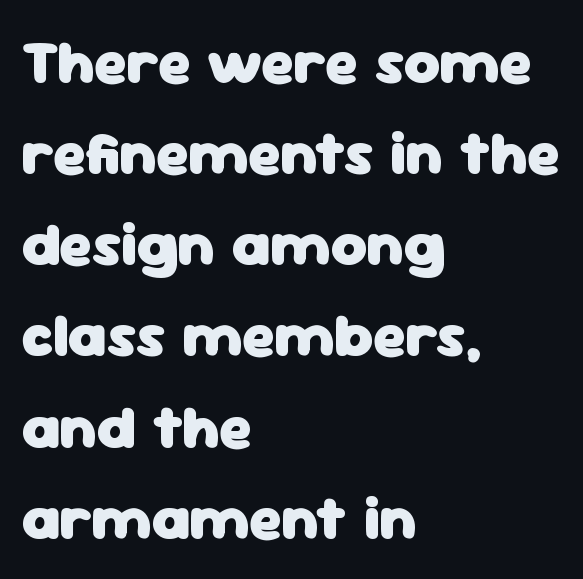
{"serif": "no", "italic": "no", "bold": "yes", "weight": "heavy", "width": "normal", "stroke_contrast": "low", "x_height": "medium", "monospaced": "no", "underline": "no", "align": "left", "line_spacing": "normal", "line_spacing_ratio": 1.47, "letter_spacing": "normal", "letter_spacing_em": 0.0, "glyph_px": 62}
